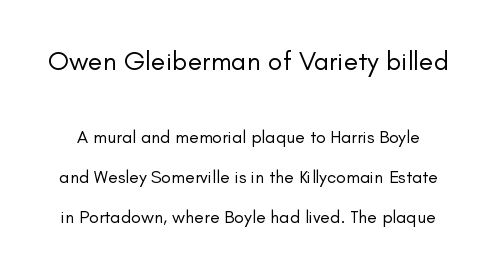
Q: Is the text bold? A: No.
Q: Is the text italic (slanted)? A: No, it is upright.
Q: Is the text underlined? A: No.
Q: Is the spacing between letters normal or unusually wide? A: Normal.
Q: Is the spacing between lines tight, normal or loose? A: Loose.
Q: Which block of text is set in a larger size, the first (top) or the second (bottom)? A: The first (top) one.
